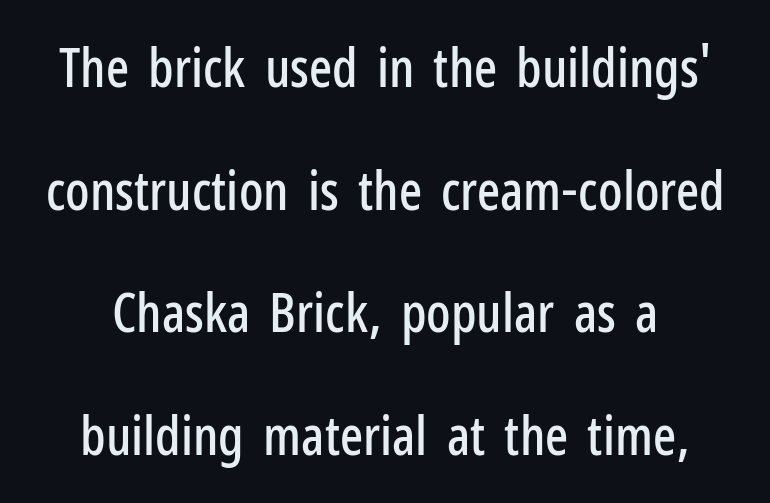
The image shows 54 px condensed sans-serif type, upright; set loose line spacing (2.27x), normal letter spacing, not underlined; low stroke contrast and a medium x-height.
